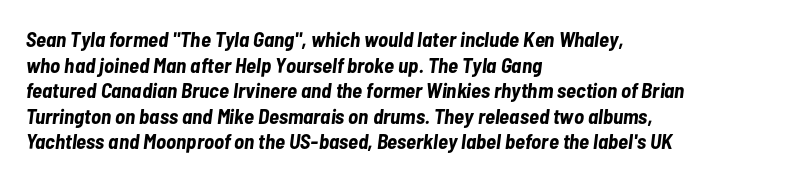
Lines of text with bare space underneath. In CSS terms this would be text-align: left. The passage shown has conventional tracking throughout. Slanted lettering throughout.
